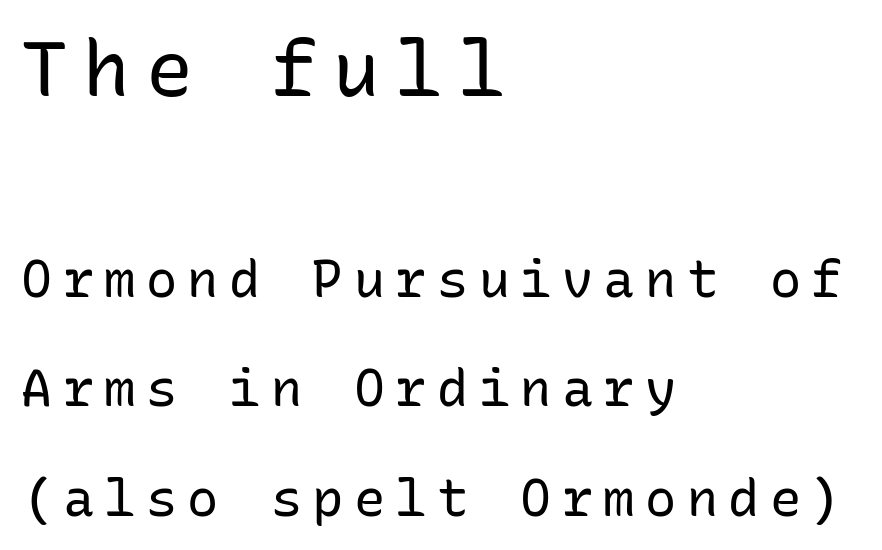
{"serif": "no", "italic": "no", "bold": "no", "weight": "regular", "width": "normal", "stroke_contrast": "low", "x_height": "medium", "monospaced": "yes", "underline": "no", "align": "left", "line_spacing": "loose", "line_spacing_ratio": 2.1, "letter_spacing": "wide", "letter_spacing_em": 0.2, "larger_block": "first", "size_ratio": 1.5, "glyph_px": 78}
